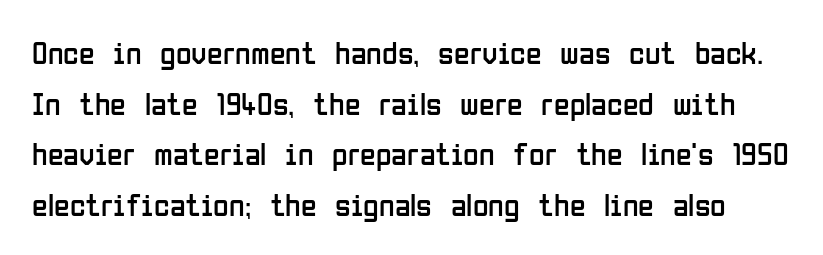
Q: Is the text bold? A: No.
Q: Is the text italic (slanted)? A: No, it is upright.
Q: Is the typeface a serif or a sans-serif typeface? A: Sans-serif.
Q: Is the text underlined? A: No.
Q: Is the spacing between letters normal or unusually wide? A: Normal.
Q: Is the spacing between lines tight, normal or loose? A: Normal.
Q: Width (condensed, normal, or wide)? A: Condensed.
Q: Stroke contrast? A: Low.
Q: x-height? A: Medium.
Q: Monospaced? A: No.
